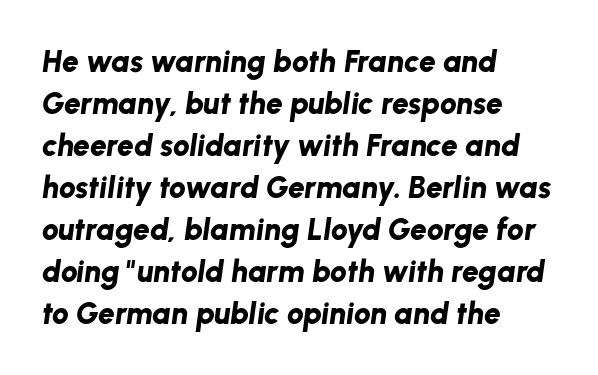
The image shows 30 px bold type, italic (leaning right); set left-aligned, normal line spacing (1.4x), normal letter spacing, not underlined; low stroke contrast and a medium x-height.
